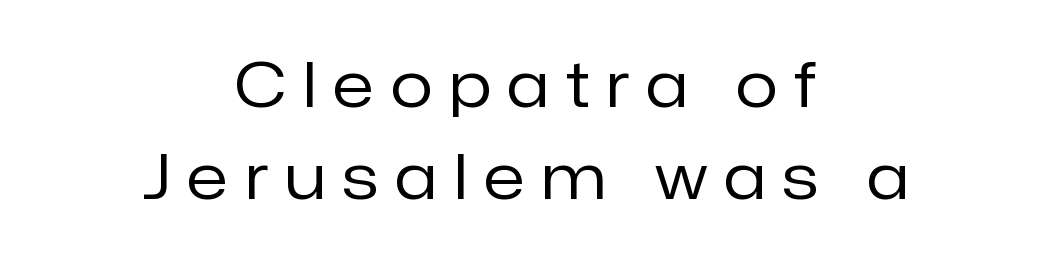
Q: Is the text bold? A: No.
Q: Is the text italic (slanted)? A: No, it is upright.
Q: Is the typeface a serif or a sans-serif typeface? A: Sans-serif.
Q: Is the text underlined? A: No.
Q: How is the paragraph aligned? A: Centered.
Q: Is the spacing between letters normal or unusually wide? A: Unusually wide.
Q: Is the spacing between lines tight, normal or loose? A: Normal.
Q: Width (condensed, normal, or wide)? A: Normal.
Q: Stroke contrast? A: Low.
Q: x-height? A: Medium.
Q: Monospaced? A: No.
